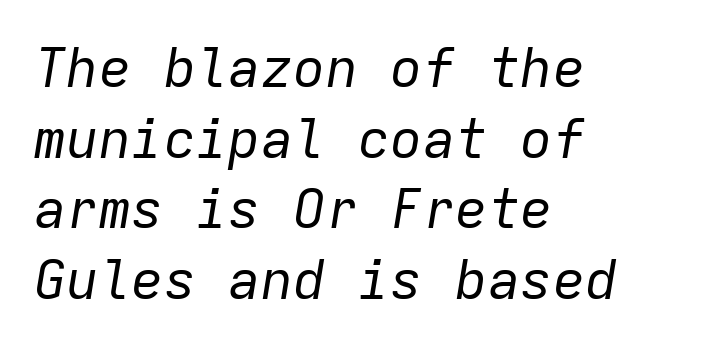
Q: Is the text bold? A: No.
Q: Is the text italic (slanted)? A: Yes, it leans right by about 9 degrees.
Q: Is the text underlined? A: No.
Q: How is the paragraph aligned? A: Left-aligned.
Q: Is the spacing between letters normal or unusually wide? A: Normal.
Q: Is the spacing between lines tight, normal or loose? A: Normal.
Q: Width (condensed, normal, or wide)? A: Normal.
Q: Stroke contrast? A: Low.
Q: x-height? A: Medium.
Q: Monospaced? A: Yes.
